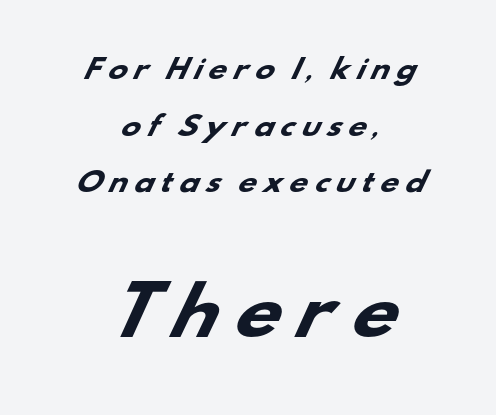
{"serif": "no", "bold": "yes", "weight": "heavy", "width": "wide", "stroke_contrast": "low", "x_height": "small", "monospaced": "no", "underline": "no", "align": "center", "line_spacing": "loose", "line_spacing_ratio": 2.18, "letter_spacing": "wide", "letter_spacing_em": 0.22, "larger_block": "second", "size_ratio": 2.5, "glyph_px": 65}
